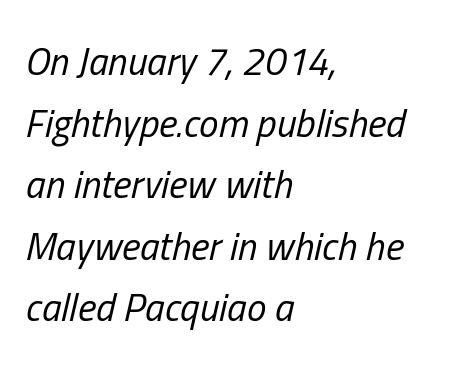
{"italic": "yes", "lean": "right", "slant_degrees": 13, "bold": "no", "weight": "regular", "width": "condensed", "stroke_contrast": "low", "x_height": "medium", "monospaced": "no", "underline": "no", "align": "left", "line_spacing": "normal", "line_spacing_ratio": 1.58, "letter_spacing": "normal", "letter_spacing_em": 0.0, "glyph_px": 39}
